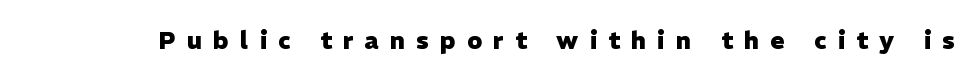
{"italic": "no", "bold": "yes", "underline": "no", "letter_spacing": "wide", "letter_spacing_em": 0.47, "glyph_px": 24}
